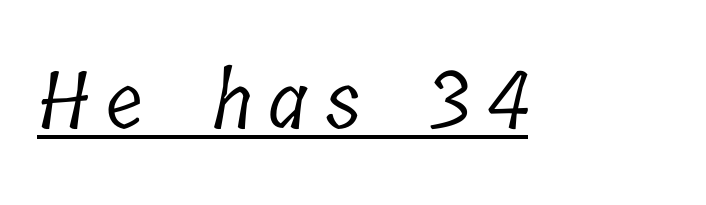
{"serif": "yes", "bold": "no", "weight": "light", "width": "condensed", "stroke_contrast": "low", "x_height": "medium", "monospaced": "no", "underline": "yes", "letter_spacing": "wide", "letter_spacing_em": 0.21, "glyph_px": 79}
